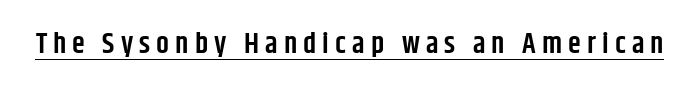
Q: Is the text bold? A: Semi-bold.
Q: Is the text italic (slanted)? A: No, it is upright.
Q: Is the typeface a serif or a sans-serif typeface? A: Sans-serif.
Q: Is the text underlined? A: Yes.
Q: Is the spacing between letters normal or unusually wide? A: Unusually wide.
Q: Width (condensed, normal, or wide)? A: Condensed.
Q: Stroke contrast? A: Low.
Q: x-height? A: Large.
Q: Monospaced? A: No.
